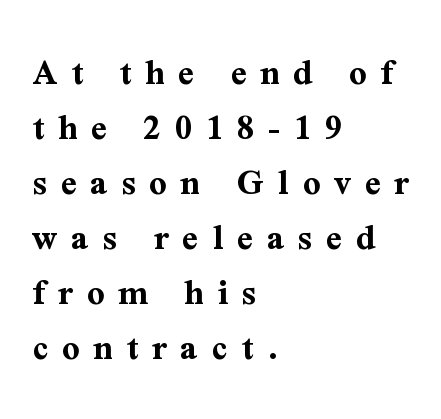
{"serif": "yes", "italic": "no", "bold": "yes", "weight": "bold", "width": "normal", "stroke_contrast": "medium", "x_height": "medium", "monospaced": "no", "underline": "no", "align": "left", "line_spacing": "normal", "line_spacing_ratio": 1.45, "letter_spacing": "wide", "letter_spacing_em": 0.36, "glyph_px": 38}
